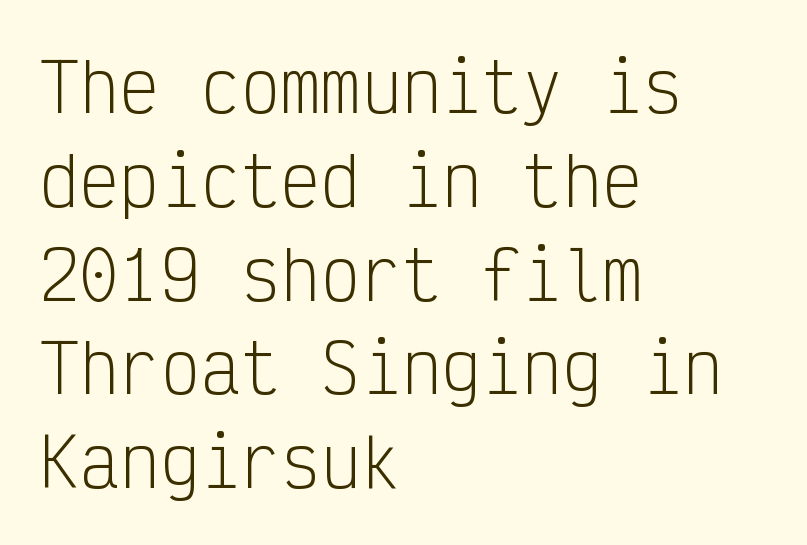
Q: Is the text bold? A: No.
Q: Is the text italic (slanted)? A: No, it is upright.
Q: Is the typeface a serif or a sans-serif typeface? A: Sans-serif.
Q: Is the text underlined? A: No.
Q: How is the paragraph aligned? A: Left-aligned.
Q: Is the spacing between letters normal or unusually wide? A: Normal.
Q: Is the spacing between lines tight, normal or loose? A: Normal.
Q: Width (condensed, normal, or wide)? A: Condensed.
Q: Stroke contrast? A: Low.
Q: x-height? A: Medium.
Q: Monospaced? A: Yes.
